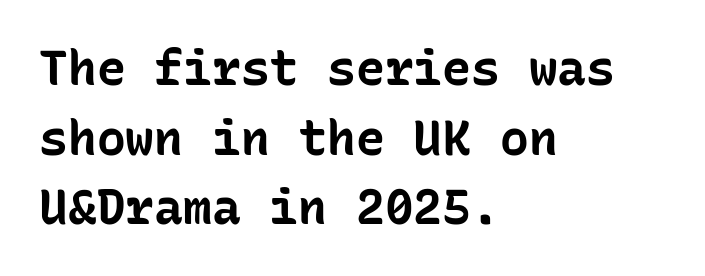
In CSS terms this would be text-align: left. Every character here occupies the same horizontal width, giving the sample a typewriter-like rhythm. The line texture is even and compact thanks to regular tracking. Summary of weight: heavy, a full bold. This sample uses an upright cut, with every glyph sitting square on the baseline. Descenders hang freely into open space.
